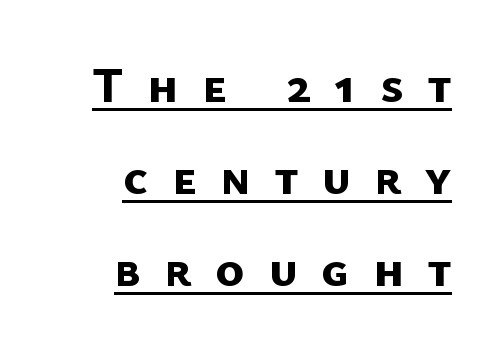
{"serif": "no", "bold": "yes", "weight": "bold", "width": "normal", "stroke_contrast": "low", "x_height": "medium", "monospaced": "no", "underline": "yes", "align": "right", "line_spacing_ratio": 1.88, "letter_spacing": "wide", "letter_spacing_em": 0.49, "glyph_px": 49}
